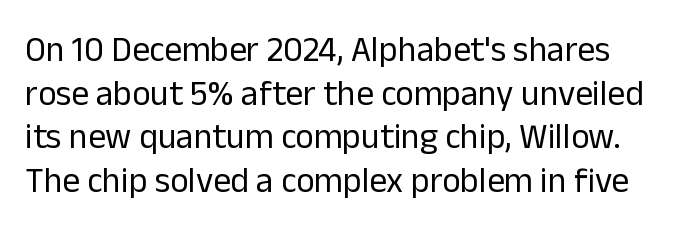
{"serif": "no", "italic": "no", "bold": "no", "weight": "regular", "width": "normal", "stroke_contrast": "low", "x_height": "medium", "monospaced": "no", "underline": "no", "line_spacing": "normal", "line_spacing_ratio": 1.25, "letter_spacing": "normal", "letter_spacing_em": 0.0, "glyph_px": 35}
